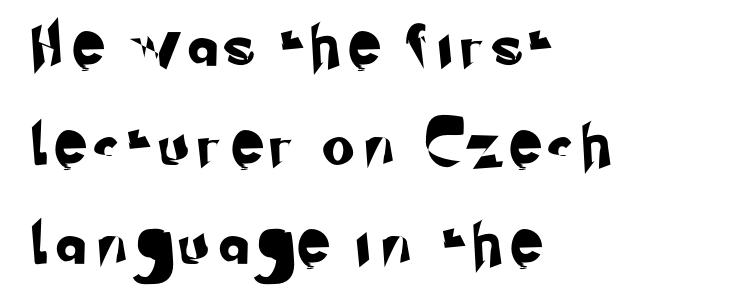
The image shows 40 px sans-serif type; set left-aligned, loose line spacing (2.47x), unusually wide letter spacing (+0.35 em), not underlined; low stroke contrast and a small x-height.
